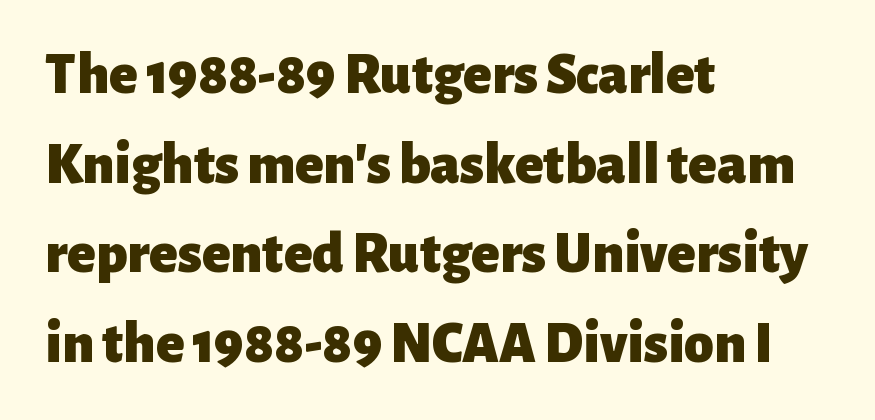
Every row of glyphs begins at an identical x-position on the left. Words appear dense and cohesive because spacing is normal. The foot of each line stays bare and open. The rows are spaced the way most documents space them.
